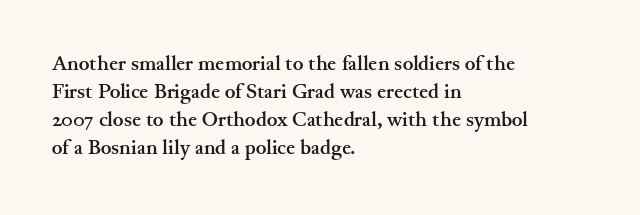
{"italic": "no", "bold": "yes", "underline": "no", "align": "left", "line_spacing": "normal", "line_spacing_ratio": 1.4, "letter_spacing": "normal", "letter_spacing_em": 0.0, "glyph_px": 20}
